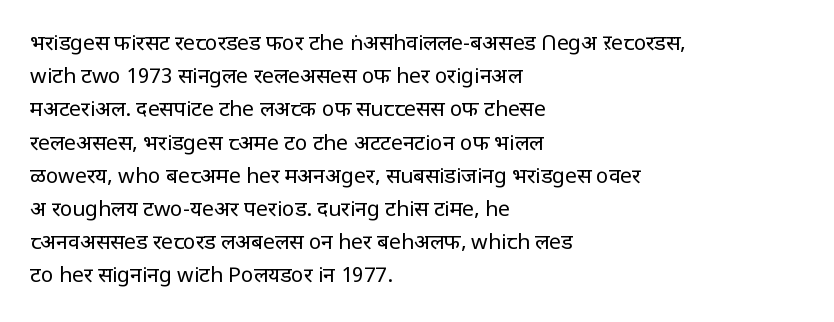
The image shows 21 px text type, upright; set left-aligned, normal line spacing (1.58x), normal letter spacing, not underlined.
